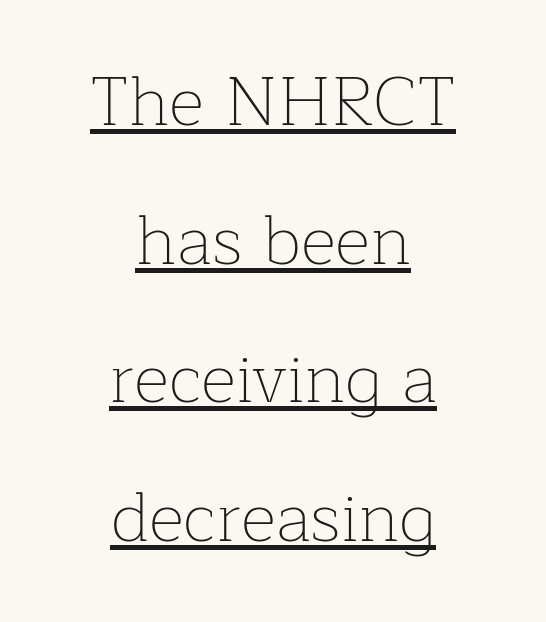
Spacing verdict: proportional, widths tailored to each character. Neither beginnings nor endings align; midpoints do. Nope, not italic — everything's standing straight. Little horizontal feet cap the strokes, marking this as serif type.
